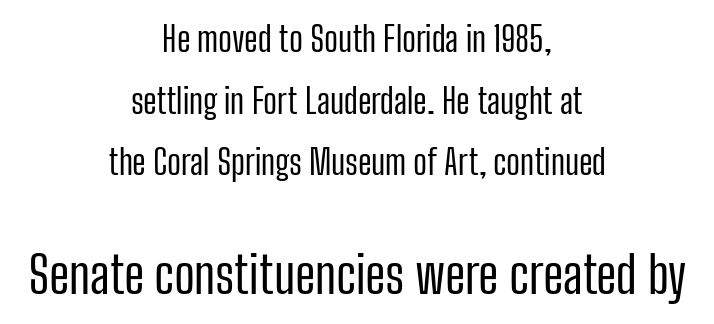
The image shows 51 px regular-weight, condensed sans-serif type, upright; set centered, line spacing 1.81x, normal letter spacing, not underlined; the second (bottom) block is 1.5x larger; low stroke contrast and a medium x-height.
